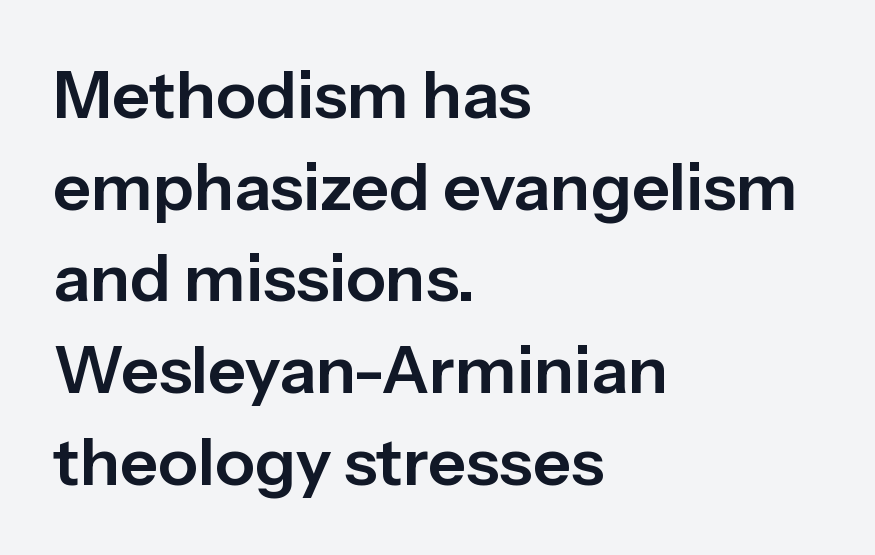
The image shows 66 px sans-serif type, upright; set left-aligned, normal line spacing (1.39x), normal letter spacing, not underlined; low stroke contrast and a medium x-height.
